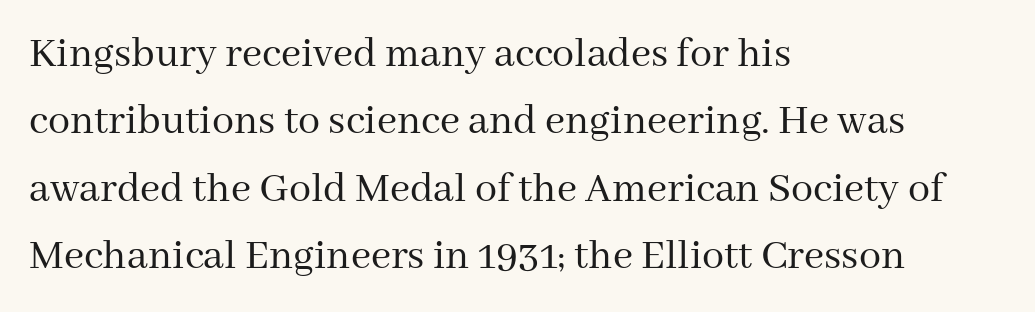
{"serif": "yes", "italic": "no", "bold": "no", "weight": "regular", "width": "normal", "stroke_contrast": "medium", "x_height": "medium", "monospaced": "no", "underline": "no", "align": "left", "line_spacing": "normal", "line_spacing_ratio": 1.53, "letter_spacing": "normal", "letter_spacing_em": 0.0, "glyph_px": 44}
